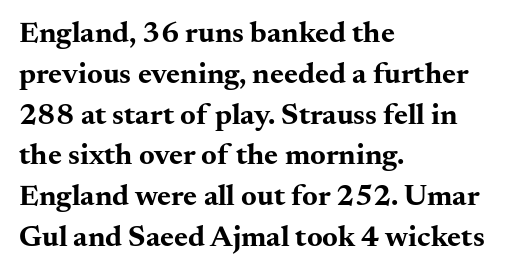
{"serif": "yes", "italic": "no", "bold": "yes", "weight": "bold", "width": "wide", "stroke_contrast": "medium", "x_height": "small", "monospaced": "no", "underline": "no", "align": "left", "line_spacing": "normal", "line_spacing_ratio": 1.36, "letter_spacing": "normal", "letter_spacing_em": 0.0, "glyph_px": 30}
